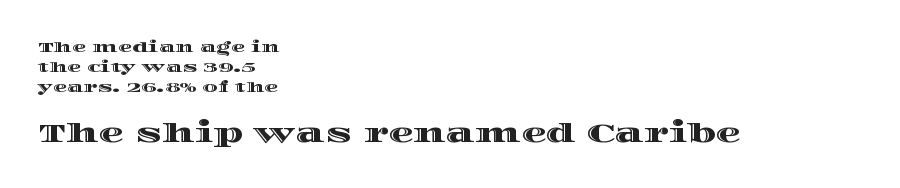
The image shows 25 px text type, upright; set left-aligned, normal line spacing (1.42x), normal letter spacing, not underlined; the second (bottom) block is 1.79x larger.
